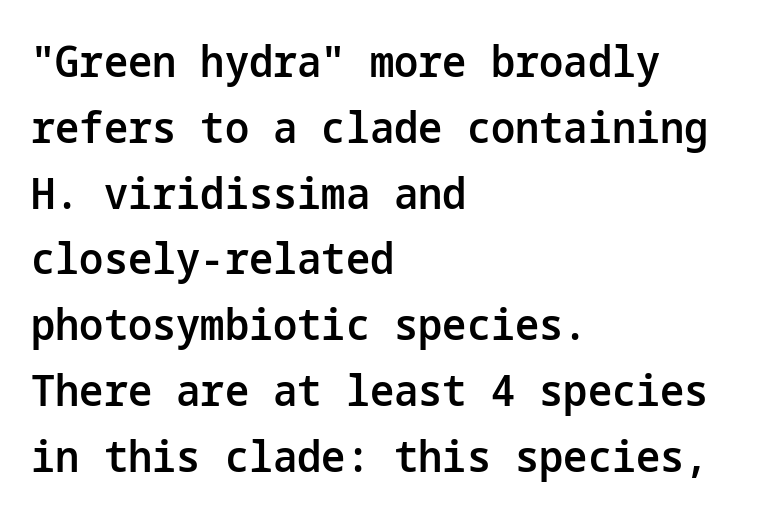
Q: Is the text bold? A: Semi-bold.
Q: Is the text italic (slanted)? A: No, it is upright.
Q: Is the typeface a serif or a sans-serif typeface? A: Sans-serif.
Q: Is the text underlined? A: No.
Q: How is the paragraph aligned? A: Left-aligned.
Q: Is the spacing between letters normal or unusually wide? A: Normal.
Q: Is the spacing between lines tight, normal or loose? A: Normal.
Q: Width (condensed, normal, or wide)? A: Normal.
Q: Stroke contrast? A: Low.
Q: x-height? A: Medium.
